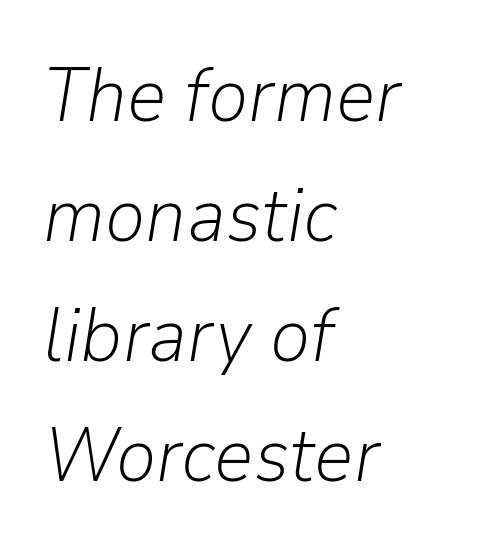
Q: Is the text bold? A: No.
Q: Is the text italic (slanted)? A: Yes, it leans right by about 9 degrees.
Q: Is the text underlined? A: No.
Q: How is the paragraph aligned? A: Left-aligned.
Q: Is the spacing between letters normal or unusually wide? A: Normal.
Q: Is the spacing between lines tight, normal or loose? A: Normal.
Q: Width (condensed, normal, or wide)? A: Normal.
Q: Stroke contrast? A: Low.
Q: x-height? A: Medium.
Q: Monospaced? A: No.
